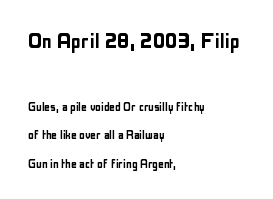
{"italic": "no", "underline": "no", "align": "left", "line_spacing": "loose", "line_spacing_ratio": 2.03, "letter_spacing": "normal", "letter_spacing_em": 0.0, "larger_block": "first", "size_ratio": 1.79, "glyph_px": 25}
